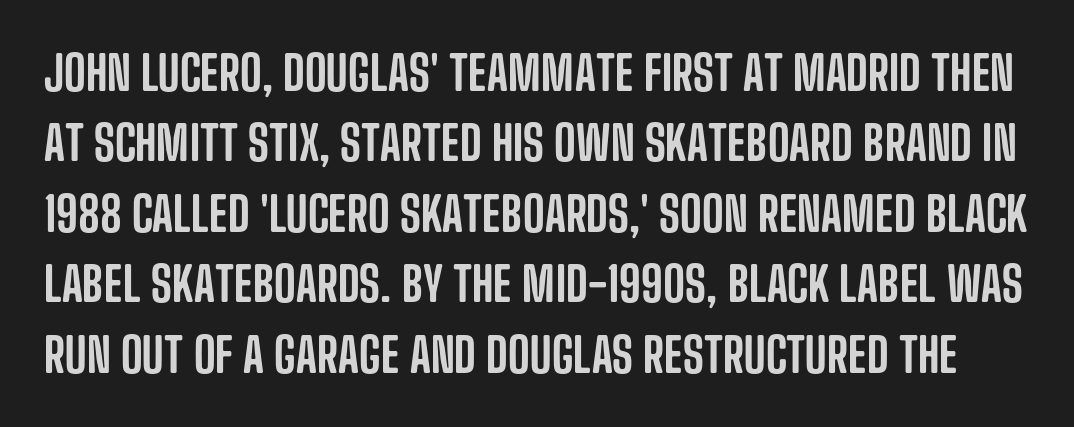
Q: Is the text italic (slanted)? A: No, it is upright.
Q: Is the typeface a serif or a sans-serif typeface? A: Sans-serif.
Q: Is the text underlined? A: No.
Q: Is the spacing between letters normal or unusually wide? A: Normal.
Q: Is the spacing between lines tight, normal or loose? A: Normal.
Q: Width (condensed, normal, or wide)? A: Condensed.
Q: Stroke contrast? A: Low.
Q: x-height? A: Large.
Q: Monospaced? A: No.
